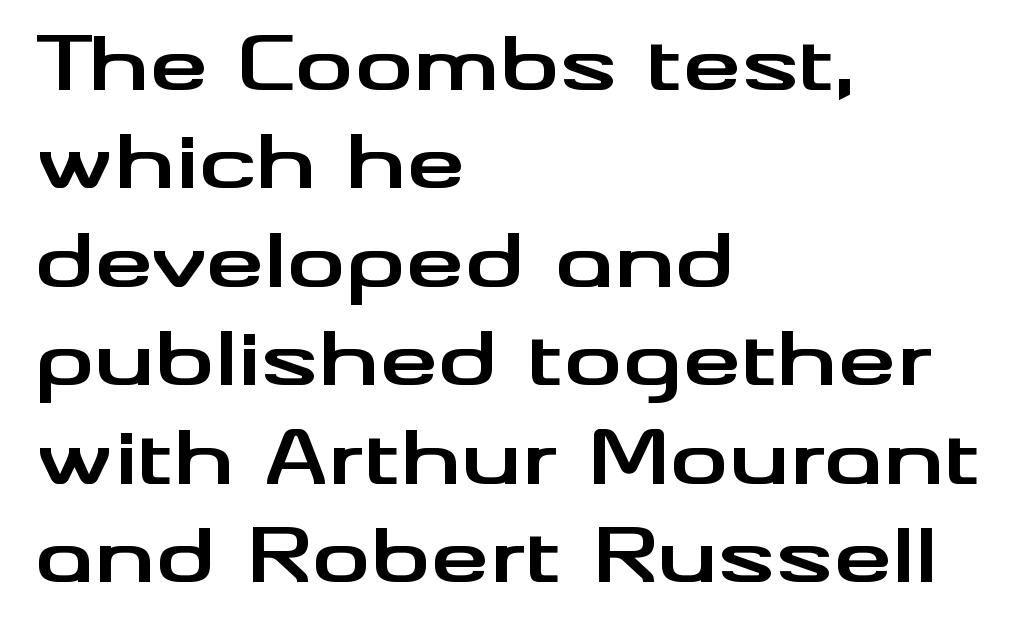
Q: Is the text bold? A: Yes.
Q: Is the text italic (slanted)? A: No, it is upright.
Q: Is the typeface a serif or a sans-serif typeface? A: Sans-serif.
Q: Is the text underlined? A: No.
Q: How is the paragraph aligned? A: Left-aligned.
Q: Is the spacing between letters normal or unusually wide? A: Normal.
Q: Is the spacing between lines tight, normal or loose? A: Normal.
Q: Width (condensed, normal, or wide)? A: Wide.
Q: Stroke contrast? A: Medium.
Q: x-height? A: Small.
Q: Monospaced? A: No.
